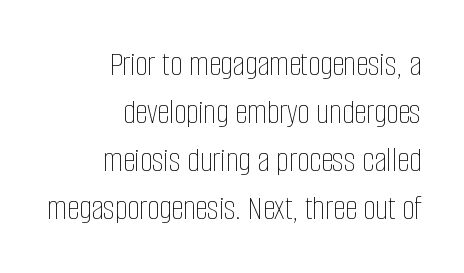
Horizontal alignment here is rightward, an uncommon choice for prose. Stroke thickness stays within the range of a standard reading face or lighter. A typesetter would call this zero additional tracking. Each letter keeps its own natural width here, so spacing adapts to shape. Line spacing here is normal. The typography opts for an upright posture over an oblique one.
